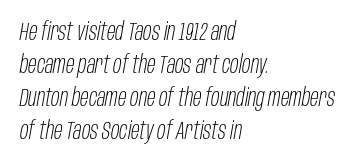
Q: Is the text bold? A: No.
Q: Is the text italic (slanted)? A: Yes, it leans right by about 10 degrees.
Q: Is the text underlined? A: No.
Q: How is the paragraph aligned? A: Left-aligned.
Q: Is the spacing between letters normal or unusually wide? A: Normal.
Q: Is the spacing between lines tight, normal or loose? A: Normal.
